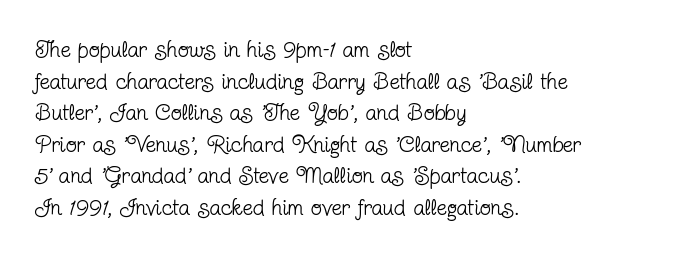
The image shows 23 px text type, upright; set left-aligned, normal line spacing (1.37x), normal letter spacing, not underlined.
